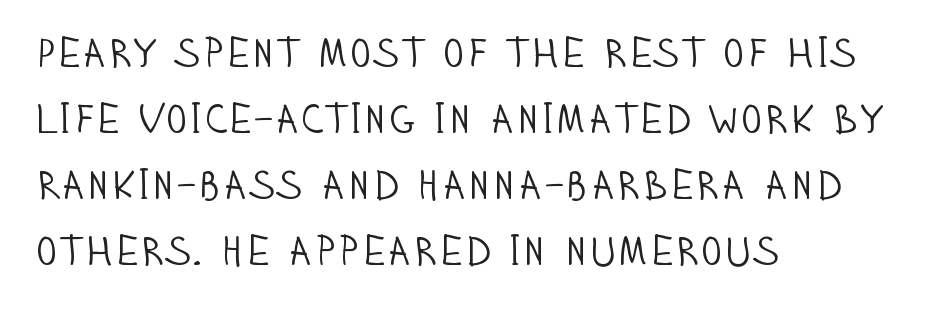
Q: Is the text bold? A: No.
Q: Is the text italic (slanted)? A: No, it is upright.
Q: Is the typeface a serif or a sans-serif typeface? A: Sans-serif.
Q: Is the text underlined? A: No.
Q: How is the paragraph aligned? A: Left-aligned.
Q: Is the spacing between letters normal or unusually wide? A: Normal.
Q: Is the spacing between lines tight, normal or loose? A: Normal.
Q: Width (condensed, normal, or wide)? A: Condensed.
Q: Stroke contrast? A: Low.
Q: x-height? A: Large.
Q: Monospaced? A: No.
